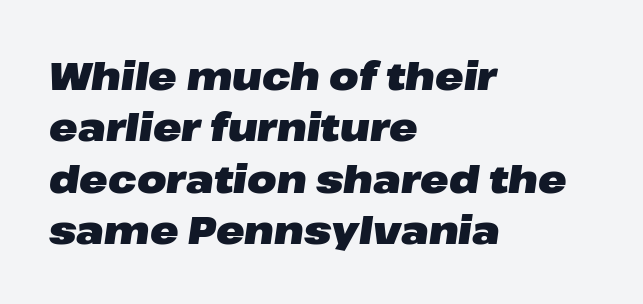
Q: Is the text bold? A: Yes.
Q: Is the text italic (slanted)? A: Yes, it leans right by about 8 degrees.
Q: Is the text underlined? A: No.
Q: How is the paragraph aligned? A: Left-aligned.
Q: Is the spacing between letters normal or unusually wide? A: Normal.
Q: Is the spacing between lines tight, normal or loose? A: Normal.
Q: Width (condensed, normal, or wide)? A: Wide.
Q: Stroke contrast? A: Low.
Q: x-height? A: Medium.
Q: Monospaced? A: No.
